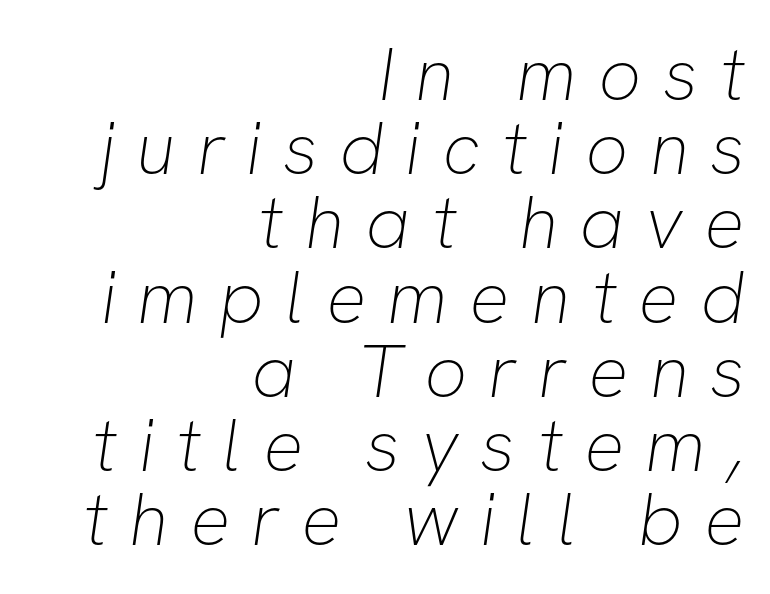
The image shows 75 px thin sans-serif type; set right-aligned, tight line spacing (0.99x), unusually wide letter spacing (+0.28 em), not underlined; low stroke contrast and a medium x-height.
